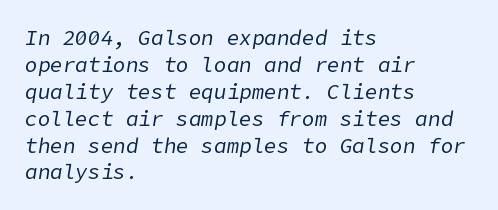
{"italic": "yes", "lean": "right", "slant_degrees": 9, "bold": "no", "underline": "no", "align": "left", "line_spacing": "normal", "line_spacing_ratio": 1.28, "letter_spacing": "normal", "letter_spacing_em": 0.0, "glyph_px": 21}
